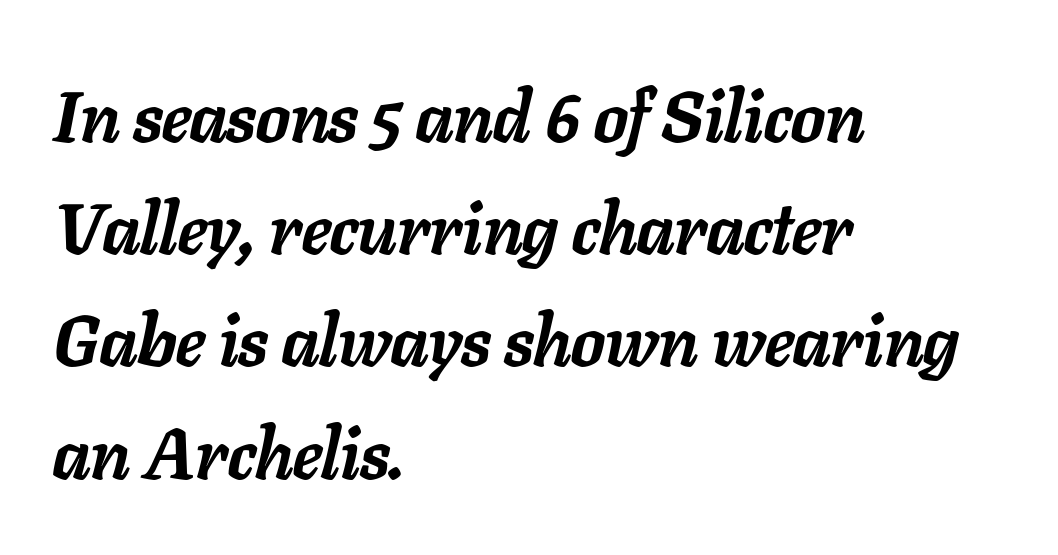
{"italic": "yes", "lean": "right", "slant_degrees": 11, "bold": "yes", "weight": "semibold", "width": "normal", "stroke_contrast": "low", "x_height": "medium", "monospaced": "no", "underline": "no", "align": "left", "line_spacing": "normal", "line_spacing_ratio": 1.58, "letter_spacing": "normal", "letter_spacing_em": 0.0, "glyph_px": 71}
